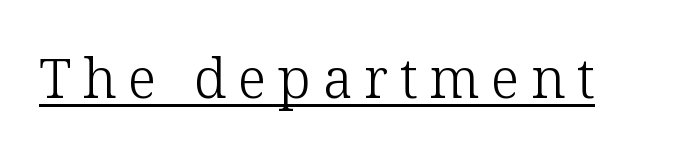
Caption: lettering with a line underneath. Posture: straight, roman, zero tilt. A quiet, ordinary-to-light weight characterises the typeface. The text was rendered using a seriffed face with decorative stroke endings. The gaps between neighbouring characters are conspicuously large. Looks like regular typesetting: each glyph gets only the width it needs.
